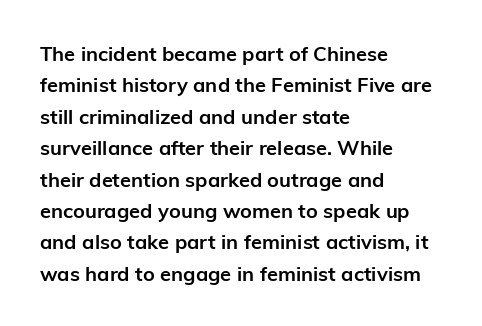
Q: Is the text bold? A: Yes.
Q: Is the text italic (slanted)? A: No, it is upright.
Q: Is the text underlined? A: No.
Q: How is the paragraph aligned? A: Left-aligned.
Q: Is the spacing between letters normal or unusually wide? A: Normal.
Q: Is the spacing between lines tight, normal or loose? A: Normal.
